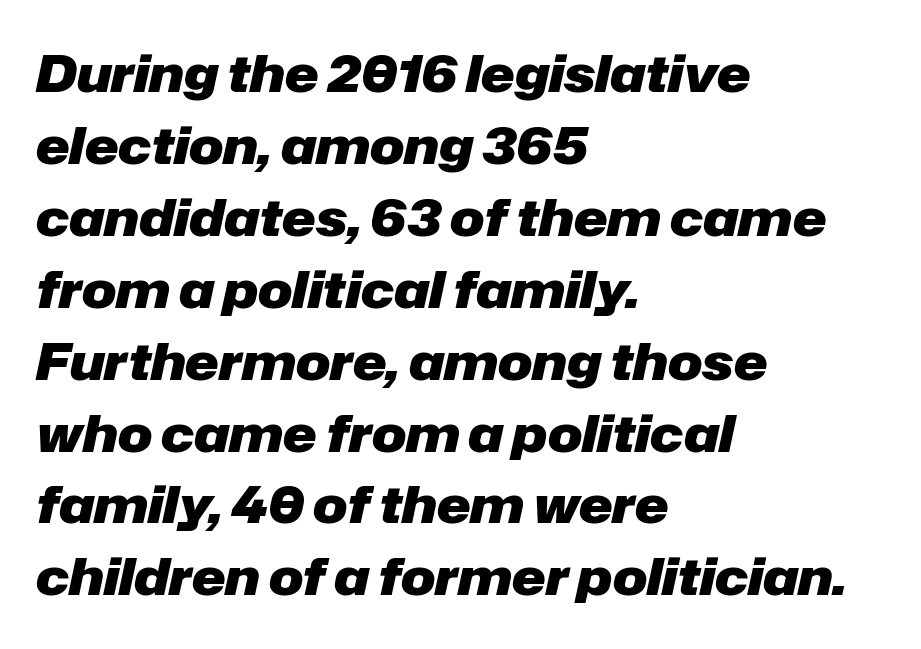
Q: Is the text bold? A: Yes.
Q: Is the text italic (slanted)? A: Yes, it leans right by about 12 degrees.
Q: Is the text underlined? A: No.
Q: How is the paragraph aligned? A: Left-aligned.
Q: Is the spacing between letters normal or unusually wide? A: Normal.
Q: Is the spacing between lines tight, normal or loose? A: Normal.
Q: Width (condensed, normal, or wide)? A: Normal.
Q: Stroke contrast? A: Low.
Q: x-height? A: Medium.
Q: Monospaced? A: No.
